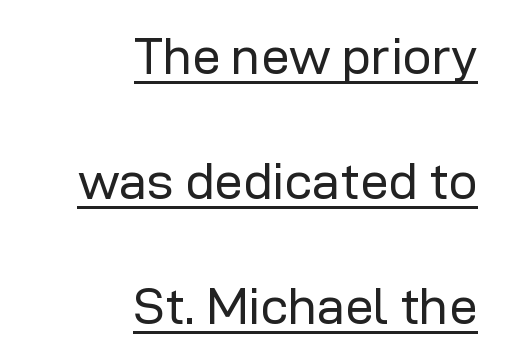
{"serif": "no", "italic": "no", "bold": "no", "weight": "regular", "width": "normal", "stroke_contrast": "low", "x_height": "medium", "monospaced": "no", "underline": "yes", "align": "right", "line_spacing": "loose", "line_spacing_ratio": 2.45, "letter_spacing": "normal", "letter_spacing_em": 0.0, "glyph_px": 51}
